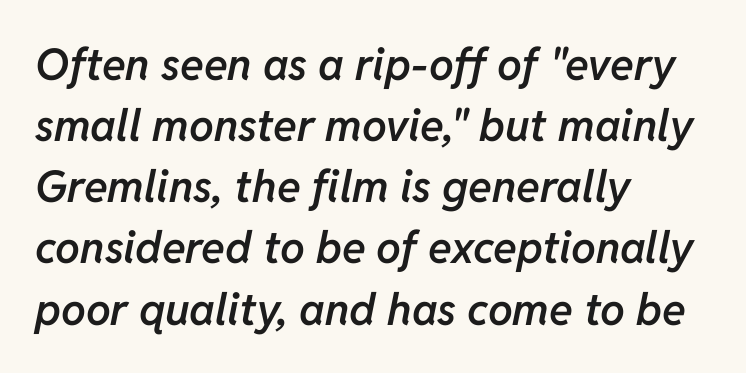
The image shows 44 px semibold type, italic (leaning right); set left-aligned, normal line spacing (1.39x), normal letter spacing, not underlined; low stroke contrast and a medium x-height.
